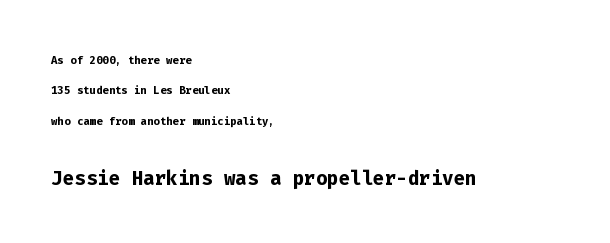
{"italic": "no", "bold": "yes", "underline": "no", "align": "left", "line_spacing": "loose", "line_spacing_ratio": 2.02, "letter_spacing": "normal", "letter_spacing_em": 0.0, "larger_block": "second", "size_ratio": 1.8, "glyph_px": 27}
